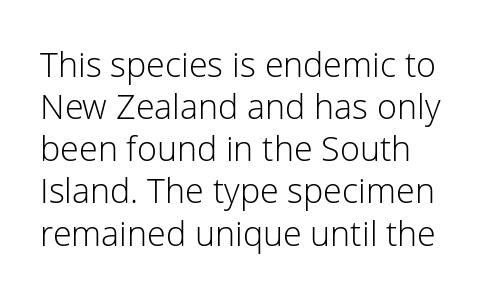
Q: Is the text bold? A: No.
Q: Is the text italic (slanted)? A: No, it is upright.
Q: Is the typeface a serif or a sans-serif typeface? A: Sans-serif.
Q: Is the text underlined? A: No.
Q: Is the spacing between letters normal or unusually wide? A: Normal.
Q: Width (condensed, normal, or wide)? A: Normal.
Q: Stroke contrast? A: Low.
Q: x-height? A: Medium.
Q: Monospaced? A: No.
